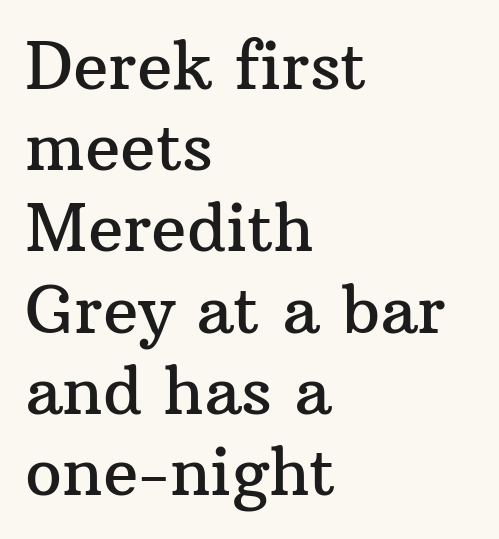
This sample keeps an unexceptional amount of space between lines. This sample has the flowing, uneven cadence of proportional lettering. Inter-character spacing is left at the font's built-in metrics. Descenders hang freely into open space. The paragraph has a hard left edge and a soft right edge.
